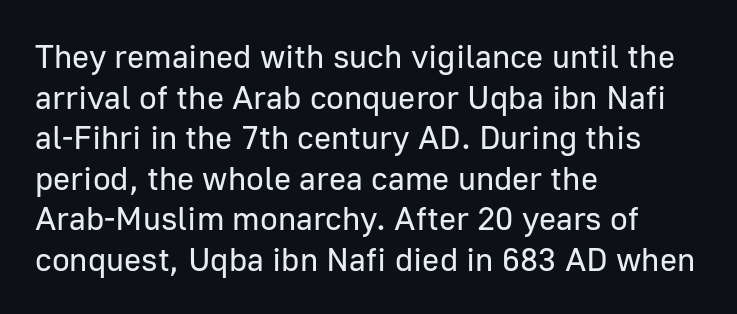
The image shows 33 px regular-weight sans-serif type, upright; set left-aligned, line spacing 1.23x, normal letter spacing, not underlined; low stroke contrast and a medium x-height.
